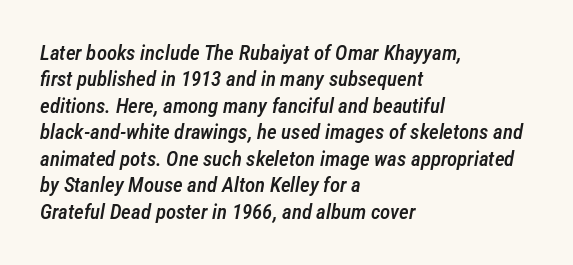
The image shows 21 px text type, italic (leaning right); set left-aligned, normal line spacing (1.26x), normal letter spacing, not underlined.
